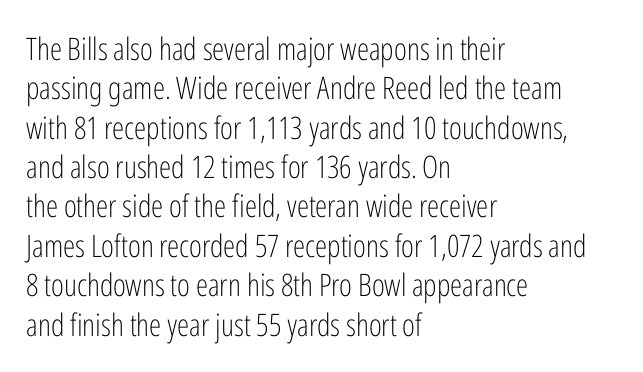
Q: Is the text bold? A: No.
Q: Is the text italic (slanted)? A: No, it is upright.
Q: Is the typeface a serif or a sans-serif typeface? A: Sans-serif.
Q: Is the text underlined? A: No.
Q: How is the paragraph aligned? A: Left-aligned.
Q: Is the spacing between letters normal or unusually wide? A: Normal.
Q: Is the spacing between lines tight, normal or loose? A: Normal.
Q: Width (condensed, normal, or wide)? A: Condensed.
Q: Stroke contrast? A: Low.
Q: x-height? A: Medium.
Q: Monospaced? A: No.
